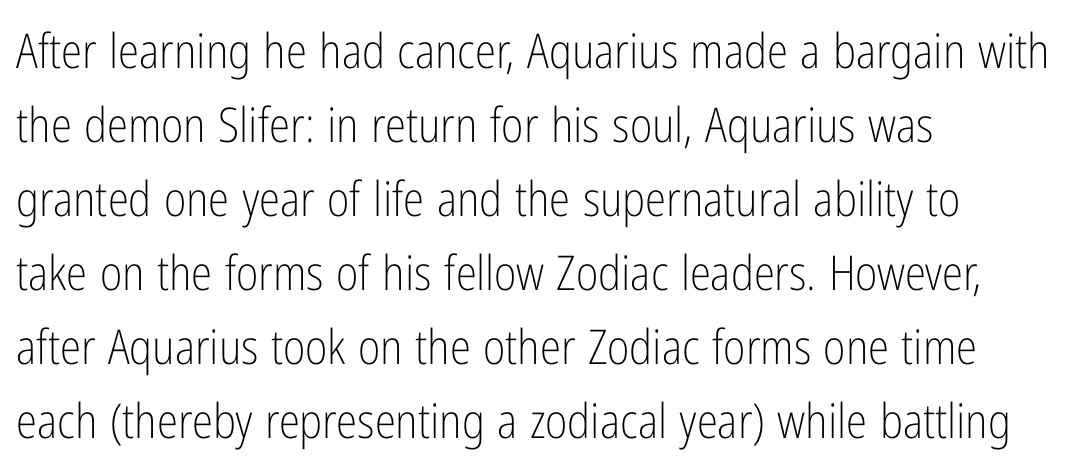
The image shows 48 px light, condensed sans-serif type, upright; set left-aligned, normal line spacing (1.54x), normal letter spacing, not underlined; low stroke contrast and a medium x-height.
